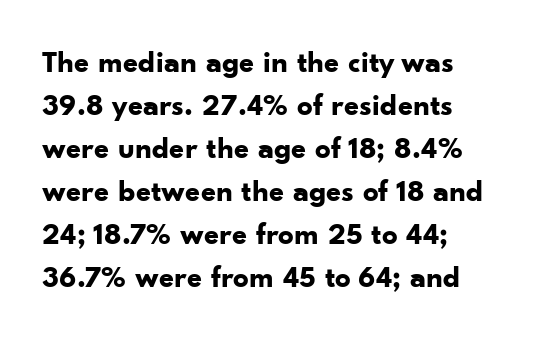
Nope, not italic — everything's standing straight. These lines sit exactly where default settings would place them. The letters advance in unequal steps, a hallmark of proportional type. The face used here is rendered with its standard letterfit. A dark, heavy texture on the line: the type is bold.
